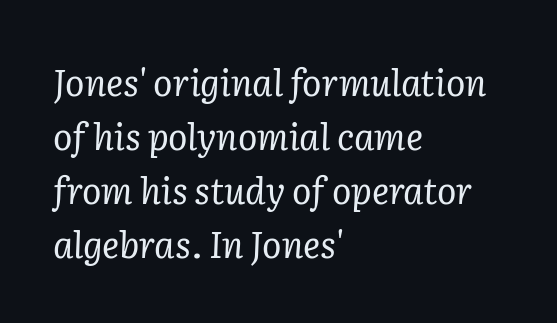
{"serif": "yes", "italic": "yes", "lean": "right", "slant_degrees": 2, "bold": "no", "weight": "regular", "width": "normal", "stroke_contrast": "low", "x_height": "medium", "monospaced": "no", "underline": "no", "align": "left", "line_spacing": "normal", "line_spacing_ratio": 1.5, "letter_spacing": "normal", "letter_spacing_em": 0.0, "glyph_px": 36}
